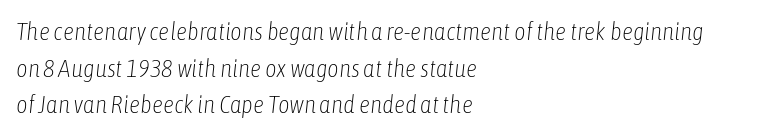
In CSS terms this would be text-align: left. Just letters on the line, the space beneath them empty. Tall strokes in this sample are angled rather than plumb. This sample keeps an unexceptional amount of space between lines. Each stroke keeps to a modest, everyday thickness or less.
